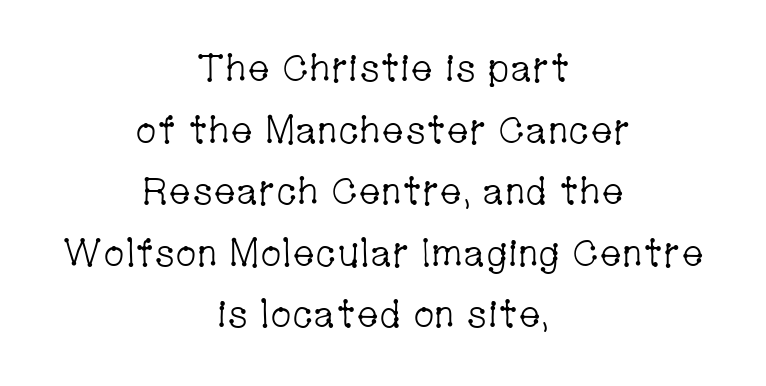
Q: Is the text bold? A: No.
Q: Is the text italic (slanted)? A: No, it is upright.
Q: Is the typeface a serif or a sans-serif typeface? A: Serif.
Q: Is the text underlined? A: No.
Q: How is the paragraph aligned? A: Centered.
Q: Is the spacing between letters normal or unusually wide? A: Normal.
Q: Is the spacing between lines tight, normal or loose? A: Normal.
Q: Width (condensed, normal, or wide)? A: Condensed.
Q: Stroke contrast? A: Low.
Q: x-height? A: Medium.
Q: Monospaced? A: No.
